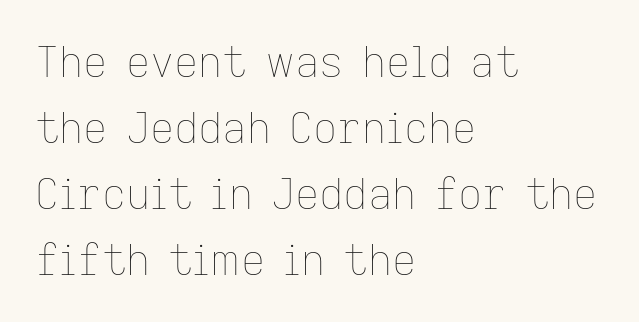
The image shows 42 px thin type, upright; set left-aligned, normal line spacing (1.57x), normal letter spacing, not underlined; low stroke contrast and a medium x-height.
